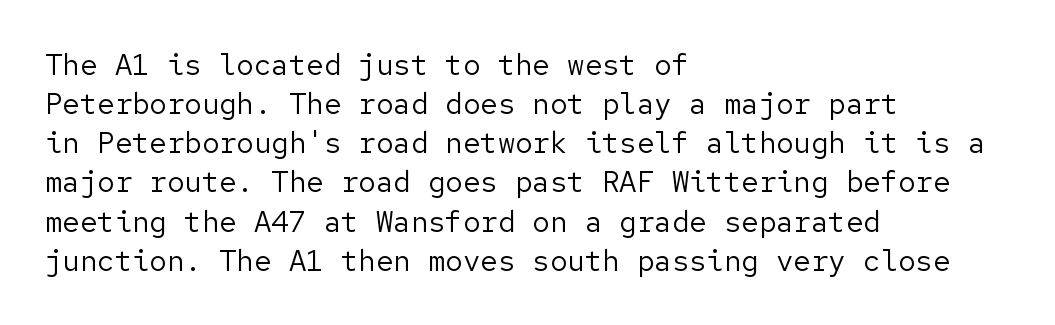
{"serif": "no", "italic": "no", "bold": "no", "weight": "regular", "width": "normal", "stroke_contrast": "low", "x_height": "medium", "underline": "no", "align": "left", "line_spacing": "normal", "line_spacing_ratio": 1.35, "letter_spacing": "normal", "letter_spacing_em": 0.0, "glyph_px": 29}
